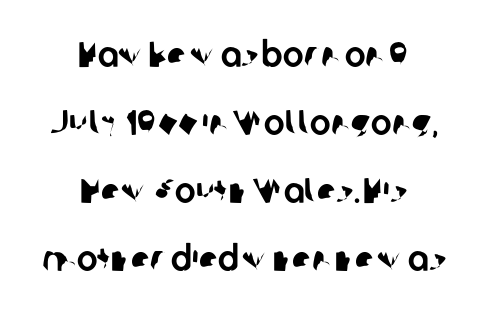
Q: Is the typeface a serif or a sans-serif typeface? A: Sans-serif.
Q: Is the text underlined? A: No.
Q: How is the paragraph aligned? A: Centered.
Q: Is the spacing between letters normal or unusually wide? A: Normal.
Q: Is the spacing between lines tight, normal or loose? A: Loose.
Q: Width (condensed, normal, or wide)? A: Normal.
Q: Stroke contrast? A: Low.
Q: x-height? A: Medium.
Q: Monospaced? A: No.
